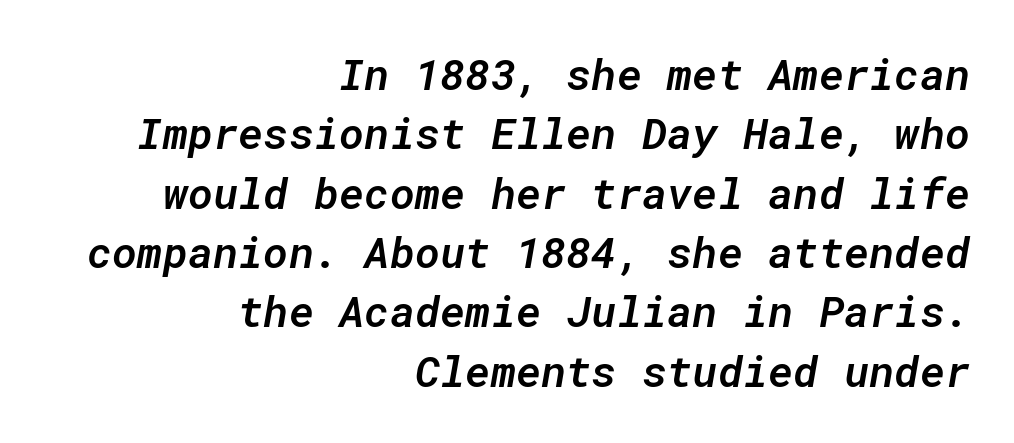
Q: Is the text bold? A: Semi-bold.
Q: Is the text italic (slanted)? A: Yes, it leans right by about 10 degrees.
Q: Is the text underlined? A: No.
Q: How is the paragraph aligned? A: Right-aligned.
Q: Is the spacing between letters normal or unusually wide? A: Normal.
Q: Is the spacing between lines tight, normal or loose? A: Normal.
Q: Width (condensed, normal, or wide)? A: Normal.
Q: Stroke contrast? A: Low.
Q: x-height? A: Medium.
Q: Monospaced? A: Yes.
